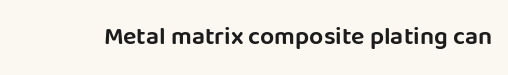
Q: Is the text italic (slanted)? A: No, it is upright.
Q: Is the text underlined? A: No.
Q: Is the spacing between letters normal or unusually wide? A: Normal.
